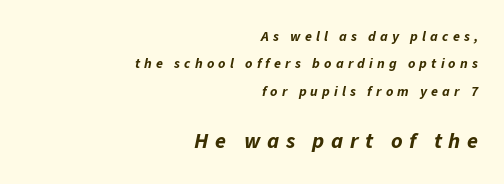
The image shows 22 px bold type, italic (leaning right); set right-aligned, loose line spacing (1.95x), unusually wide letter spacing (+0.3 em), not underlined; the second (bottom) block is 1.57x larger.
